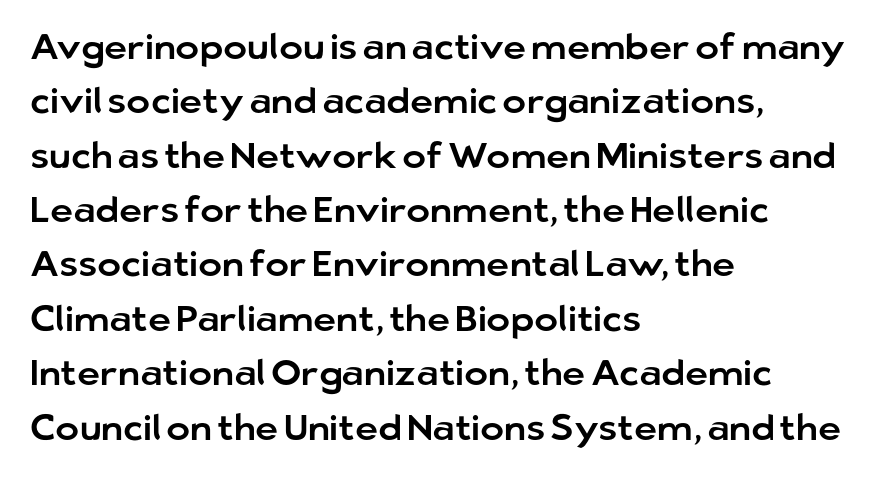
Every row of glyphs begins at an identical x-position on the left. How are the letters spaced? Ordinarily, with no added tracking. Note the varied advance widths — an 'i' is clearly narrower than an 'm'. Lines of text with bare space underneath.
